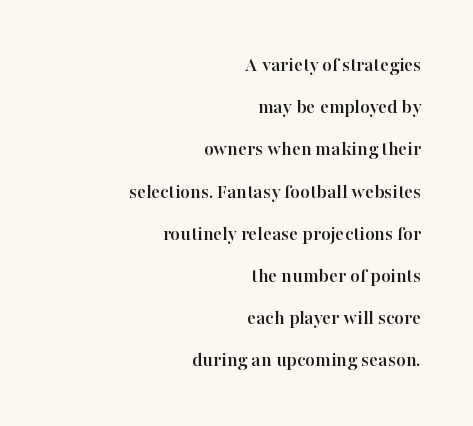
Each row of text sits above clean, open space. Quick note: interline space is abundant. These lines were composed using upright roman letters. Letter spacing: default. These lines stack with their right ends in a neat column.
